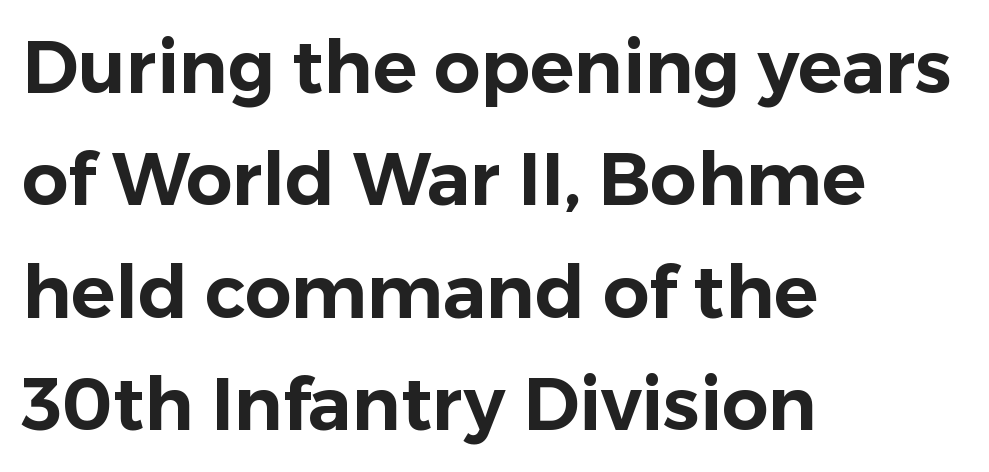
Q: Is the text italic (slanted)? A: No, it is upright.
Q: Is the typeface a serif or a sans-serif typeface? A: Sans-serif.
Q: Is the text underlined? A: No.
Q: How is the paragraph aligned? A: Left-aligned.
Q: Is the spacing between letters normal or unusually wide? A: Normal.
Q: Is the spacing between lines tight, normal or loose? A: Normal.
Q: Width (condensed, normal, or wide)? A: Normal.
Q: Stroke contrast? A: Low.
Q: x-height? A: Medium.
Q: Monospaced? A: No.
